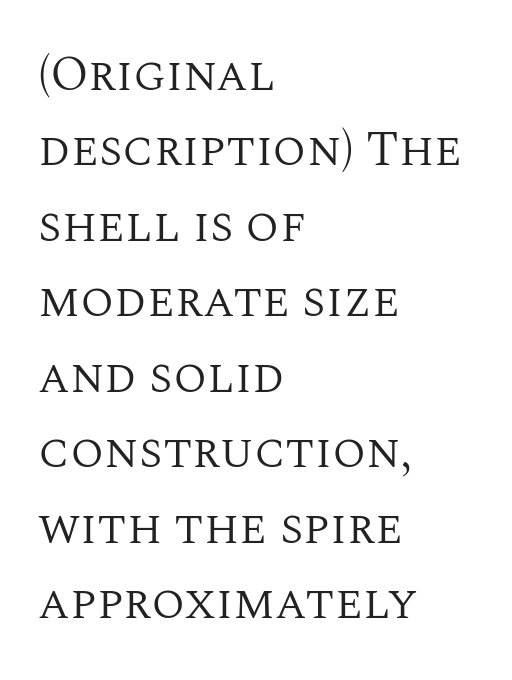
{"serif": "yes", "italic": "no", "bold": "no", "weight": "regular", "width": "normal", "stroke_contrast": "medium", "x_height": "large", "monospaced": "no", "underline": "no", "align": "left", "line_spacing": "normal", "line_spacing_ratio": 1.54, "letter_spacing": "normal", "letter_spacing_em": 0.0, "glyph_px": 49}
